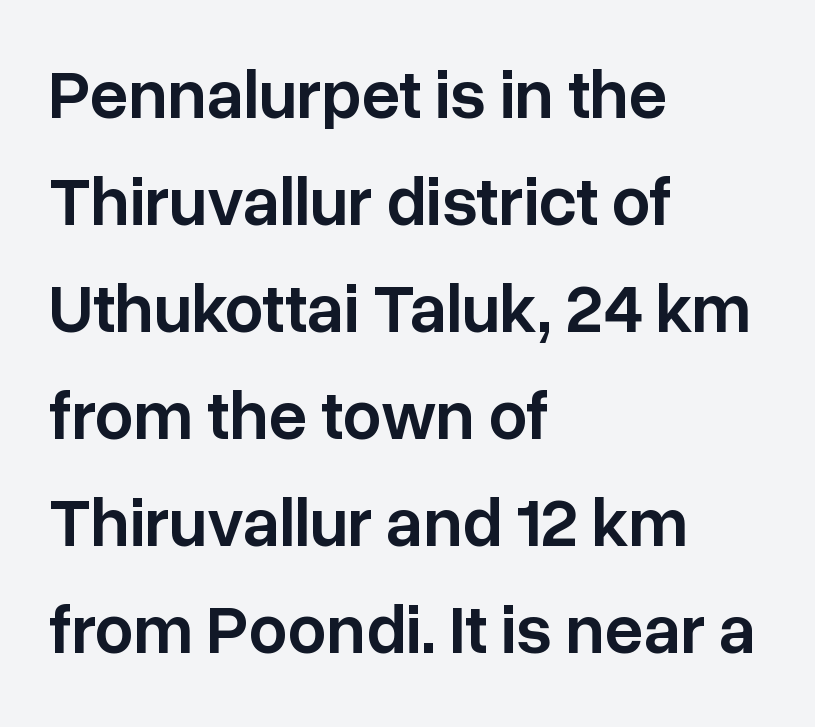
The image shows 69 px semibold sans-serif type, upright; set left-aligned, normal line spacing (1.55x), normal letter spacing, not underlined; low stroke contrast and a medium x-height.
